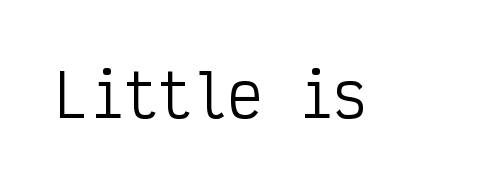
The image shows 58 px regular-weight, condensed sans-serif type, upright, monospaced; set normal letter spacing, not underlined; low stroke contrast and a medium x-height.
